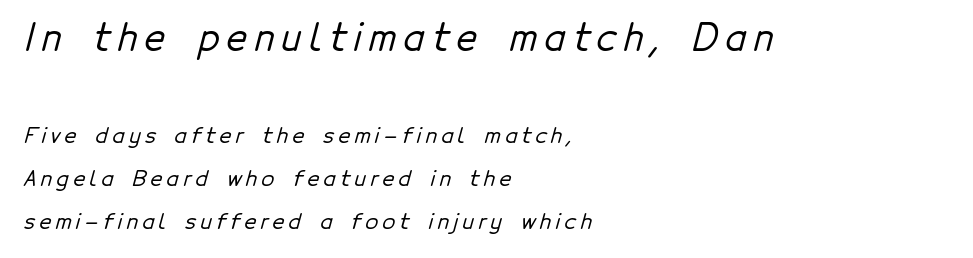
The image shows 36 px sans-serif type; set left-aligned, loose line spacing (2.06x), unusually wide letter spacing (+0.2 em), not underlined; the first (top) block is 1.71x larger; low stroke contrast and a medium x-height.
